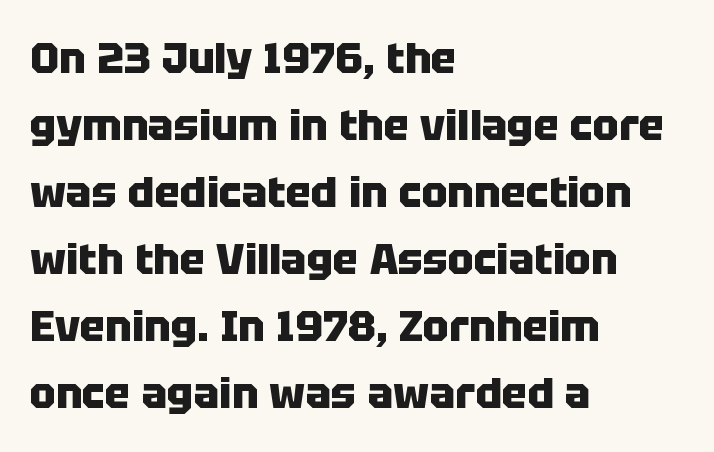
{"serif": "no", "italic": "no", "bold": "yes", "weight": "heavy", "width": "normal", "stroke_contrast": "low", "x_height": "large", "monospaced": "no", "underline": "no", "align": "left", "line_spacing": "normal", "line_spacing_ratio": 1.56, "letter_spacing": "normal", "letter_spacing_em": 0.0, "glyph_px": 43}
